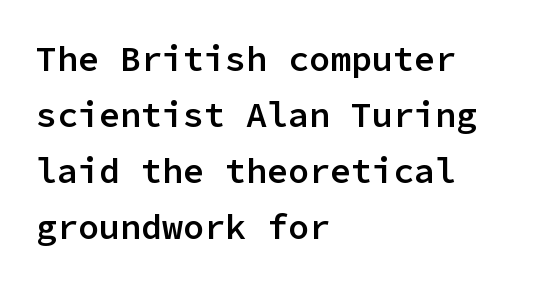
Q: Is the text bold? A: Semi-bold.
Q: Is the text italic (slanted)? A: No, it is upright.
Q: Is the typeface a serif or a sans-serif typeface? A: Sans-serif.
Q: Is the text underlined? A: No.
Q: How is the paragraph aligned? A: Left-aligned.
Q: Is the spacing between letters normal or unusually wide? A: Normal.
Q: Is the spacing between lines tight, normal or loose? A: Normal.
Q: Width (condensed, normal, or wide)? A: Normal.
Q: Stroke contrast? A: Low.
Q: x-height? A: Medium.
Q: Monospaced? A: Yes.
